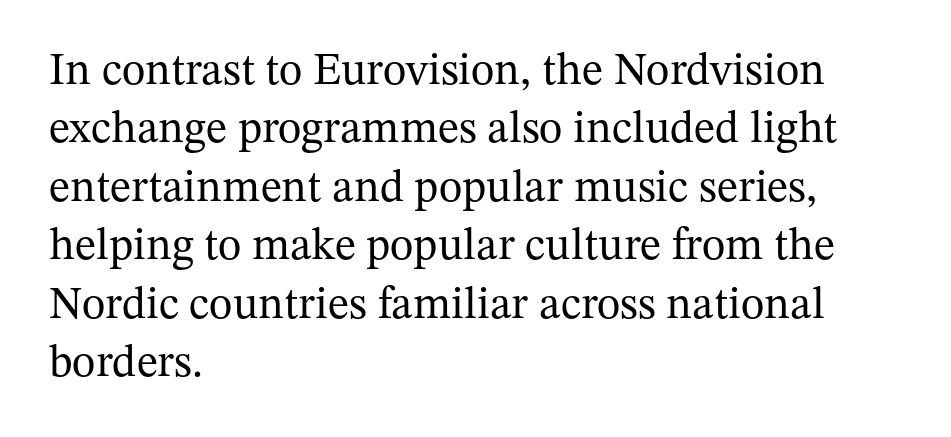
Compared with a centered layout, this one pins lines to the left instead. This block has exactly the height ordinary leading produces. Nobody drew a line under any word here. This reads as an unemphasized weight, regular at the heaviest. Serif or sans? Serif — the stroke terminals have little feet. Is this a fixed-width face? No — the glyphs have proportional, varying widths.
